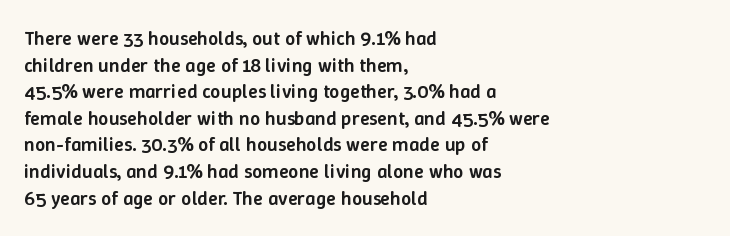
The image shows 20 px text type, upright; set left-aligned, normal line spacing (1.33x), normal letter spacing, not underlined.
